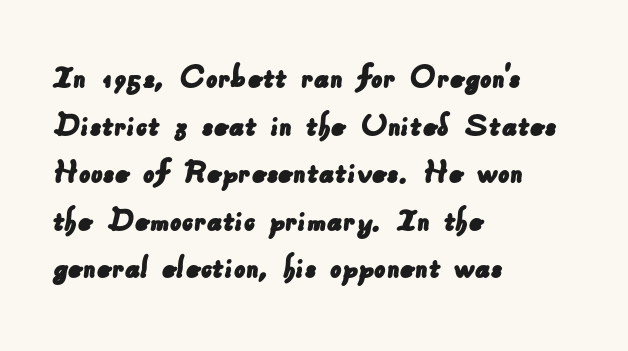
Q: Is the typeface a serif or a sans-serif typeface? A: Sans-serif.
Q: Is the text underlined? A: No.
Q: How is the paragraph aligned? A: Left-aligned.
Q: Is the spacing between letters normal or unusually wide? A: Normal.
Q: Is the spacing between lines tight, normal or loose? A: Normal.
Q: Width (condensed, normal, or wide)? A: Normal.
Q: Stroke contrast? A: Low.
Q: x-height? A: Small.
Q: Monospaced? A: No.
